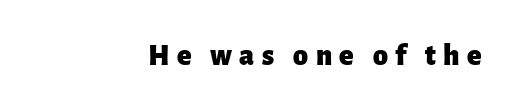
Q: Is the text bold? A: Yes.
Q: Is the text italic (slanted)? A: No, it is upright.
Q: Is the typeface a serif or a sans-serif typeface? A: Sans-serif.
Q: Is the text underlined? A: No.
Q: Is the spacing between letters normal or unusually wide? A: Unusually wide.
Q: Width (condensed, normal, or wide)? A: Normal.
Q: Stroke contrast? A: Low.
Q: x-height? A: Medium.
Q: Monospaced? A: No.
